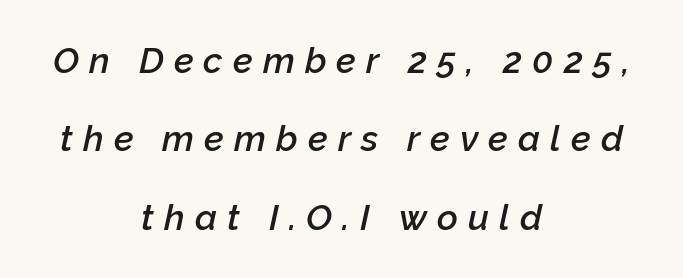
Q: Is the text bold? A: Semi-bold.
Q: Is the text italic (slanted)? A: Yes, it leans right by about 12 degrees.
Q: Is the text underlined? A: No.
Q: How is the paragraph aligned? A: Centered.
Q: Is the spacing between letters normal or unusually wide? A: Unusually wide.
Q: Is the spacing between lines tight, normal or loose? A: Loose.
Q: Width (condensed, normal, or wide)? A: Normal.
Q: Stroke contrast? A: Low.
Q: x-height? A: Medium.
Q: Monospaced? A: No.
